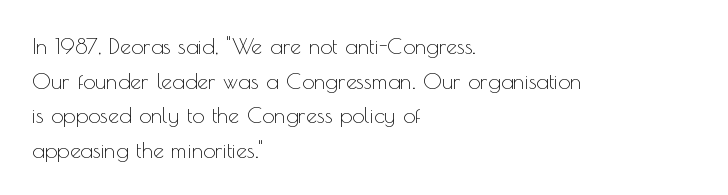
The image shows 22 px text type, upright; set left-aligned, normal line spacing (1.57x), normal letter spacing, not underlined.
